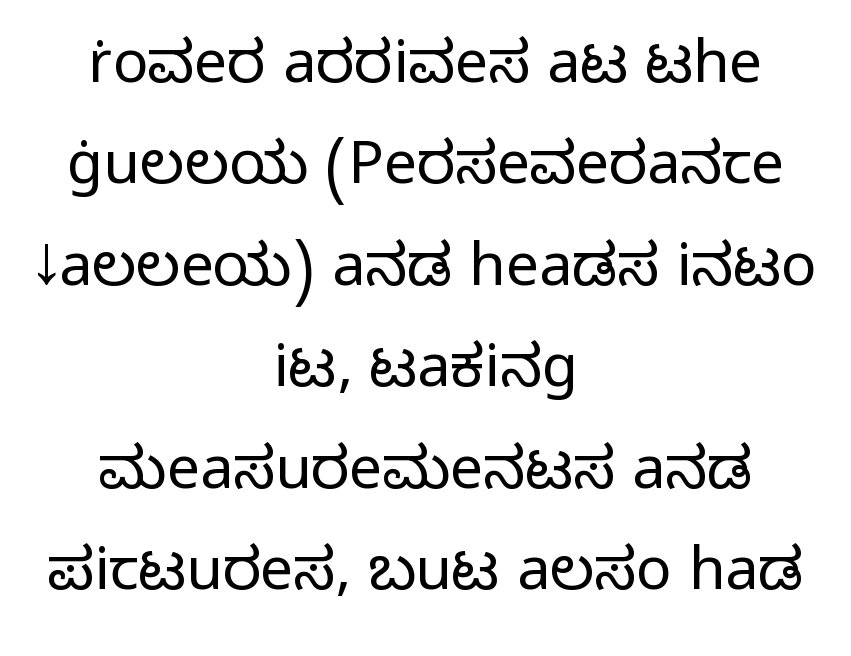
Q: Is the text bold? A: No.
Q: Is the text italic (slanted)? A: No, it is upright.
Q: Is the typeface a serif or a sans-serif typeface? A: Sans-serif.
Q: Is the text underlined? A: No.
Q: How is the paragraph aligned? A: Centered.
Q: Is the spacing between letters normal or unusually wide? A: Normal.
Q: Width (condensed, normal, or wide)? A: Normal.
Q: Stroke contrast? A: Low.
Q: x-height? A: Medium.
Q: Monospaced? A: No.
